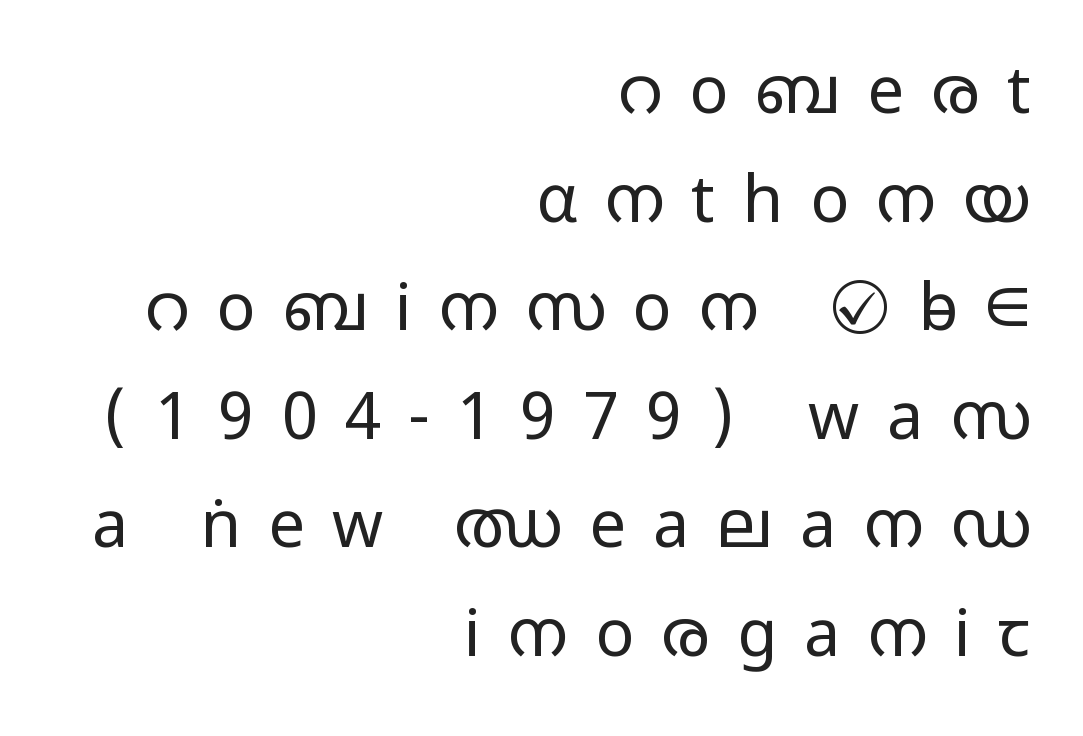
This sample has the flowing, uneven cadence of proportional lettering. Posture: straight, roman, zero tilt. The gaps between neighbouring characters are conspicuously large. Glance below the letters and you will spot only blank space.
